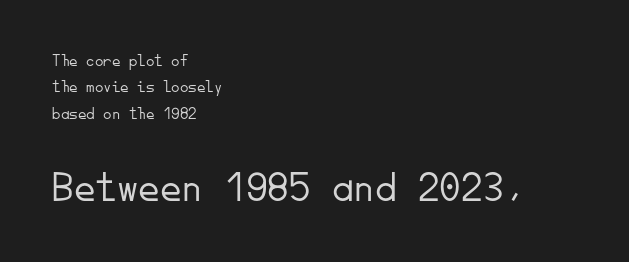
{"serif": "no", "italic": "no", "bold": "no", "weight": "light", "width": "normal", "stroke_contrast": "low", "x_height": "small", "monospaced": "yes", "underline": "no", "align": "left", "line_spacing": "normal", "line_spacing_ratio": 1.55, "letter_spacing": "normal", "letter_spacing_em": 0.0, "larger_block": "second", "size_ratio": 2.53, "glyph_px": 43}
